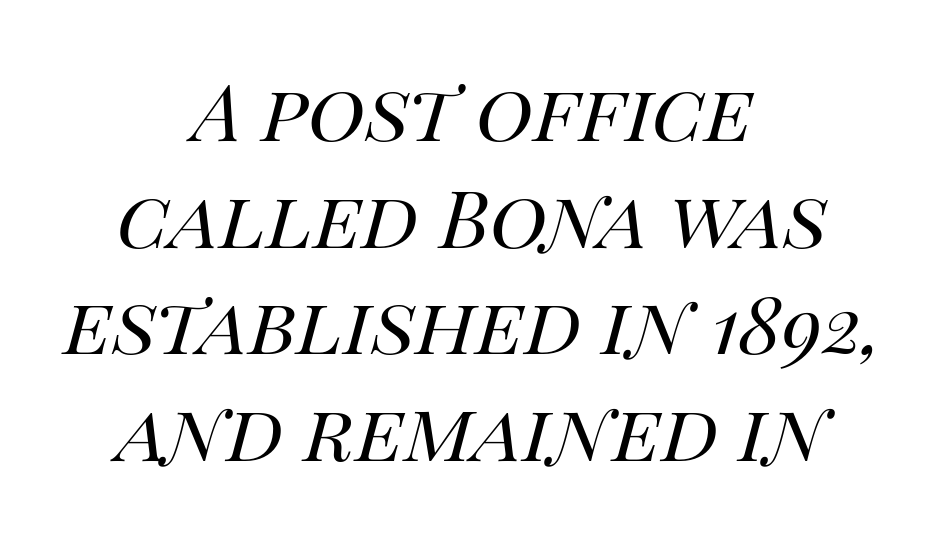
{"italic": "yes", "lean": "right", "slant_degrees": 14, "bold": "no", "weight": "regular", "width": "normal", "stroke_contrast": "high", "x_height": "large", "monospaced": "no", "underline": "no", "align": "center", "line_spacing": "normal", "line_spacing_ratio": 1.35, "letter_spacing": "normal", "letter_spacing_em": 0.0, "glyph_px": 79}
